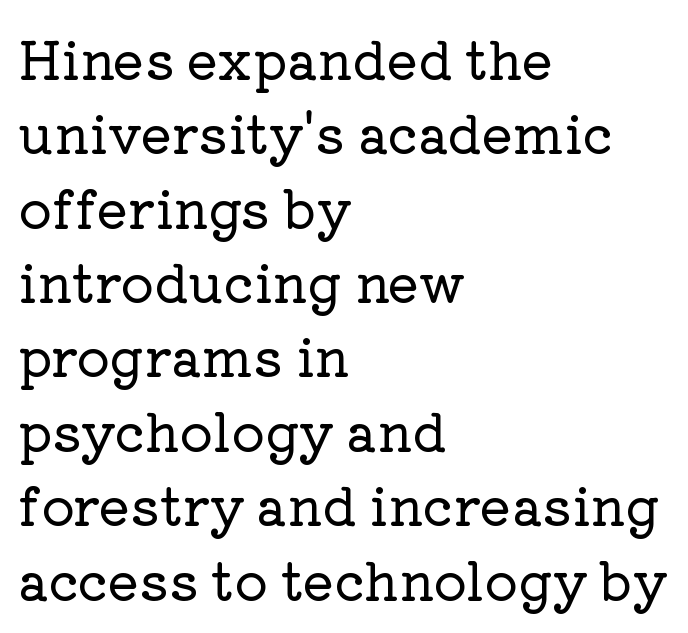
The image shows 52 px serif type, upright; set left-aligned, normal line spacing (1.43x), normal letter spacing, not underlined; low stroke contrast and a medium x-height.
